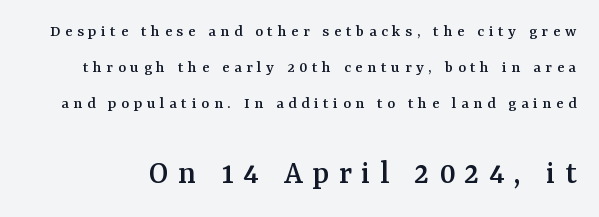
Does the lettering tilt? It doesn't — this is upright. Notice the wide empty band between every row — that's loose leading. The letters advance in unequal steps, a hallmark of proportional type. This layout puts the modest block above and the oversized block below.
